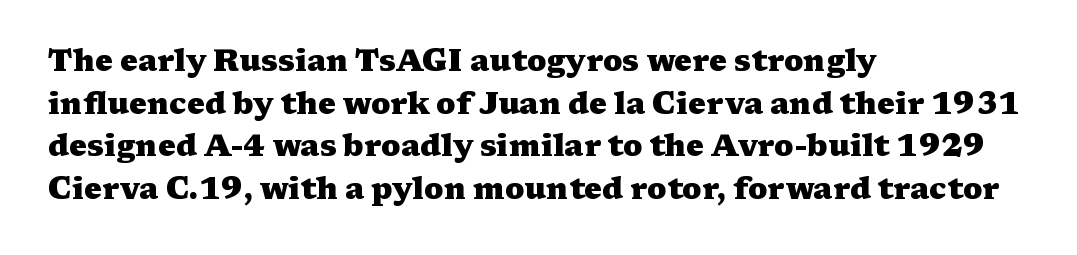
{"serif": "yes", "italic": "no", "bold": "yes", "weight": "heavy", "width": "wide", "stroke_contrast": "medium", "x_height": "medium", "monospaced": "no", "underline": "no", "align": "left", "line_spacing": "normal", "line_spacing_ratio": 1.42, "letter_spacing": "normal", "letter_spacing_em": 0.0, "glyph_px": 30}
